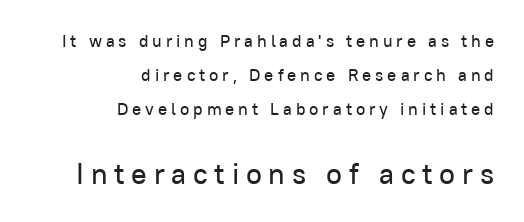
{"serif": "no", "italic": "no", "width": "normal", "stroke_contrast": "low", "x_height": "medium", "monospaced": "no", "underline": "no", "align": "right", "line_spacing": "loose", "line_spacing_ratio": 1.99, "letter_spacing": "wide", "letter_spacing_em": 0.23, "larger_block": "second", "size_ratio": 1.71, "glyph_px": 29}
